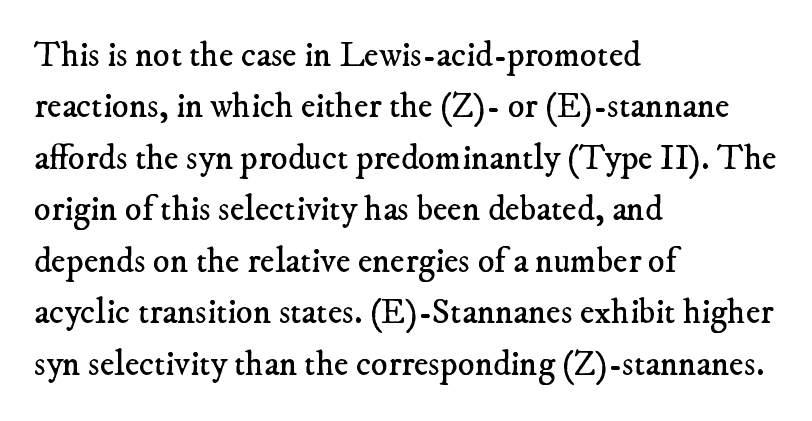
Q: Is the text bold? A: No.
Q: Is the typeface a serif or a sans-serif typeface? A: Serif.
Q: Is the text underlined? A: No.
Q: How is the paragraph aligned? A: Left-aligned.
Q: Is the spacing between letters normal or unusually wide? A: Normal.
Q: Is the spacing between lines tight, normal or loose? A: Normal.
Q: Width (condensed, normal, or wide)? A: Normal.
Q: Stroke contrast? A: Low.
Q: x-height? A: Small.
Q: Monospaced? A: No.
